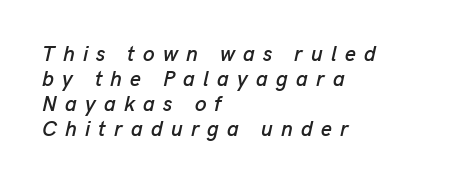
The lines in this sample share a left origin and differ only in where they stop. A clean baseline with only descenders dipping below it. Inter-character spacing is expanded well beyond the font's built-in metrics. The axis of the letterforms is tilted away from vertical.
